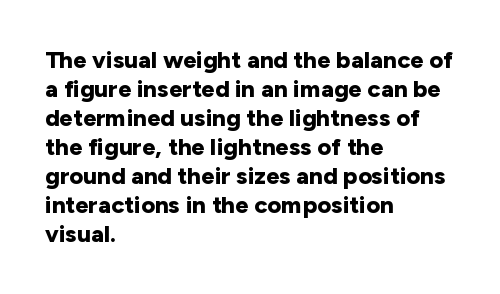
Bold? Absolutely — the strokes are thick and heavy. These lines are set flush left with a ragged right edge. Each row of text sits above clean, open space. There is no visible air inserted between adjacent glyphs. The type sits square on the baseline with zero lean.
